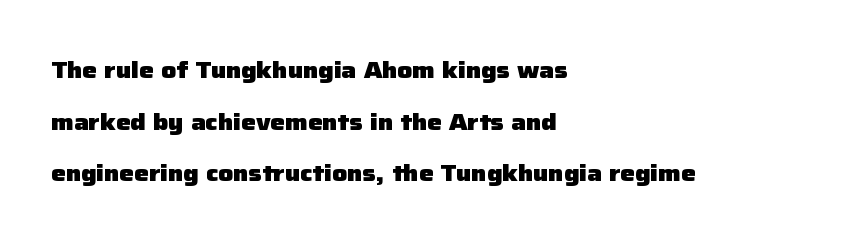
{"italic": "no", "bold": "yes", "underline": "no", "align": "left", "line_spacing": "loose", "line_spacing_ratio": 2.24, "letter_spacing": "normal", "letter_spacing_em": 0.0, "glyph_px": 23}
